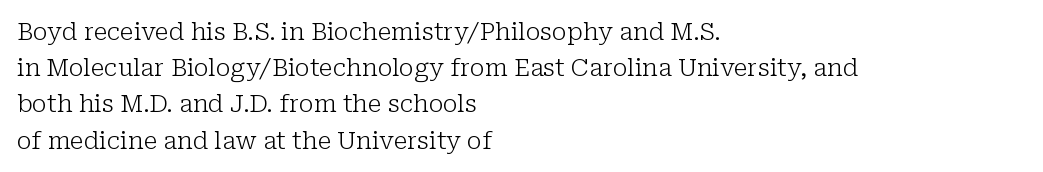
The image shows 24 px text type, upright; set left-aligned, normal line spacing (1.51x), normal letter spacing, not underlined.
